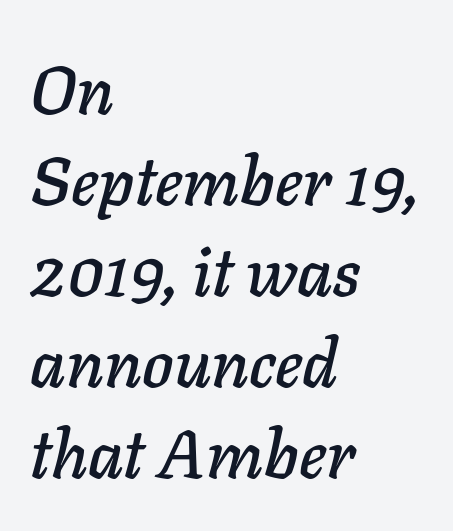
Q: Is the text italic (slanted)? A: Yes, it leans right by about 11 degrees.
Q: Is the text underlined? A: No.
Q: How is the paragraph aligned? A: Left-aligned.
Q: Is the spacing between letters normal or unusually wide? A: Normal.
Q: Is the spacing between lines tight, normal or loose? A: Normal.
Q: Width (condensed, normal, or wide)? A: Normal.
Q: Stroke contrast? A: Low.
Q: x-height? A: Medium.
Q: Monospaced? A: No.
